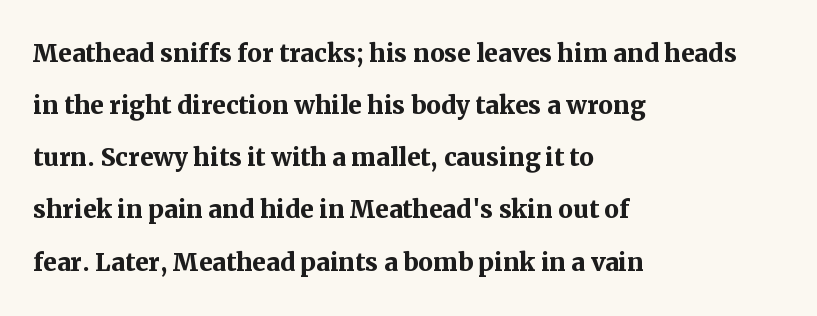
Q: Is the text bold? A: Yes.
Q: Is the text italic (slanted)? A: No, it is upright.
Q: Is the typeface a serif or a sans-serif typeface? A: Serif.
Q: Is the text underlined? A: No.
Q: How is the paragraph aligned? A: Left-aligned.
Q: Is the spacing between letters normal or unusually wide? A: Normal.
Q: Is the spacing between lines tight, normal or loose? A: Normal.
Q: Width (condensed, normal, or wide)? A: Normal.
Q: Stroke contrast? A: Medium.
Q: x-height? A: Medium.
Q: Monospaced? A: No.
